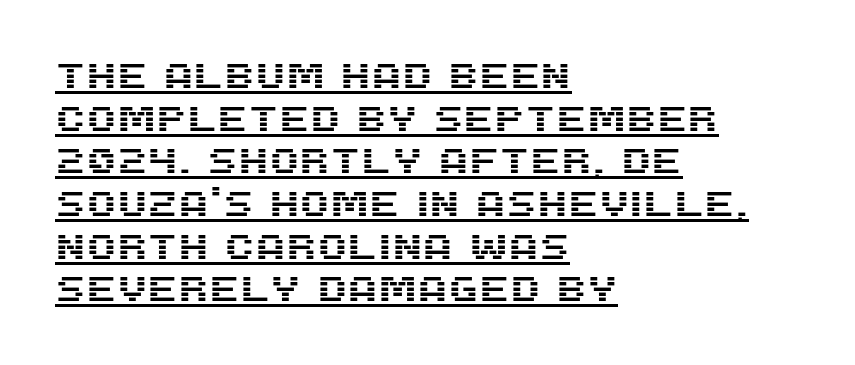
{"serif": "no", "italic": "no", "width": "normal", "stroke_contrast": "medium", "x_height": "large", "monospaced": "no", "underline": "yes", "align": "left", "line_spacing_ratio": 1.22, "letter_spacing": "normal", "letter_spacing_em": 0.0, "glyph_px": 35}
